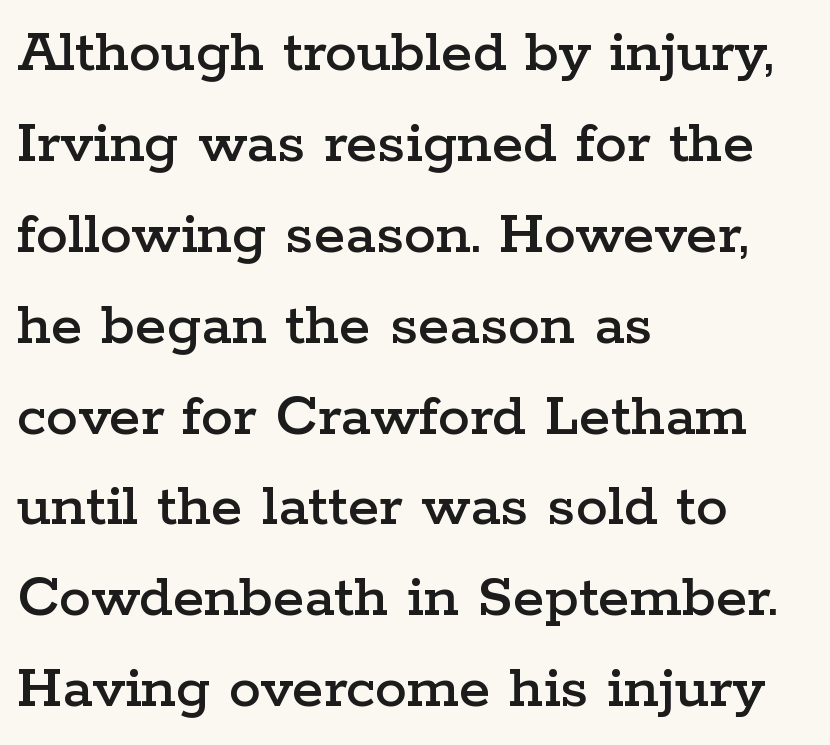
Q: Is the text italic (slanted)? A: No, it is upright.
Q: Is the typeface a serif or a sans-serif typeface? A: Serif.
Q: Is the text underlined? A: No.
Q: How is the paragraph aligned? A: Left-aligned.
Q: Is the spacing between letters normal or unusually wide? A: Normal.
Q: Is the spacing between lines tight, normal or loose? A: Normal.
Q: Width (condensed, normal, or wide)? A: Wide.
Q: Stroke contrast? A: Low.
Q: x-height? A: Medium.
Q: Monospaced? A: No.
